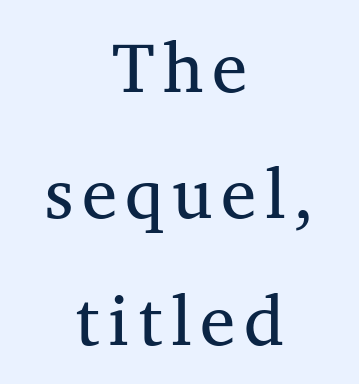
Q: Is the text bold? A: No.
Q: Is the text italic (slanted)? A: No, it is upright.
Q: Is the typeface a serif or a sans-serif typeface? A: Serif.
Q: Is the text underlined? A: No.
Q: How is the paragraph aligned? A: Centered.
Q: Width (condensed, normal, or wide)? A: Normal.
Q: Stroke contrast? A: Medium.
Q: x-height? A: Medium.
Q: Monospaced? A: No.
